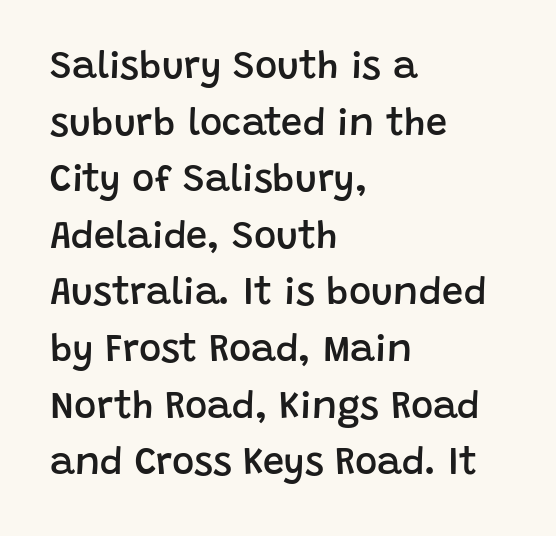
The image shows 38 px semibold sans-serif type, upright; set left-aligned, normal line spacing (1.49x), normal letter spacing, not underlined; low stroke contrast and a large x-height.
